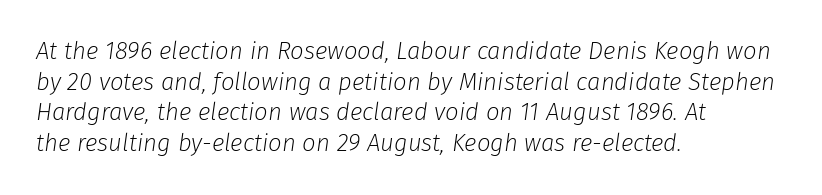
{"italic": "yes", "lean": "right", "slant_degrees": 8, "bold": "no", "underline": "no", "align": "left", "line_spacing": "normal", "line_spacing_ratio": 1.28, "letter_spacing": "normal", "letter_spacing_em": 0.0, "glyph_px": 24}
